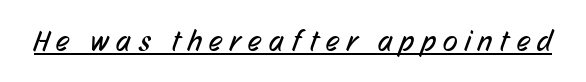
{"serif": "no", "bold": "no", "weight": "regular", "width": "condensed", "stroke_contrast": "low", "x_height": "medium", "monospaced": "no", "underline": "yes", "letter_spacing": "wide", "letter_spacing_em": 0.25, "glyph_px": 30}
